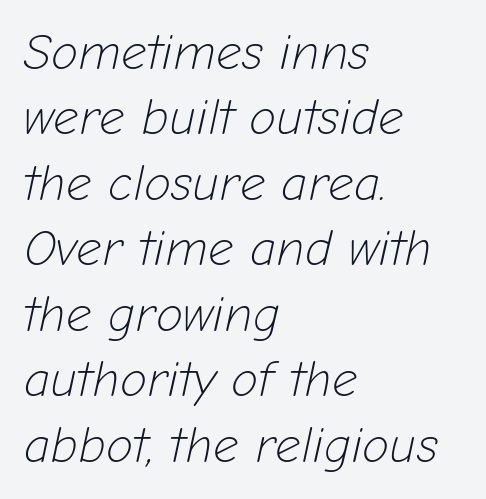
{"italic": "yes", "lean": "right", "slant_degrees": 12, "bold": "no", "weight": "light", "width": "normal", "stroke_contrast": "low", "x_height": "medium", "monospaced": "no", "underline": "no", "align": "left", "line_spacing": "normal", "line_spacing_ratio": 1.31, "letter_spacing": "normal", "letter_spacing_em": 0.0, "glyph_px": 50}
